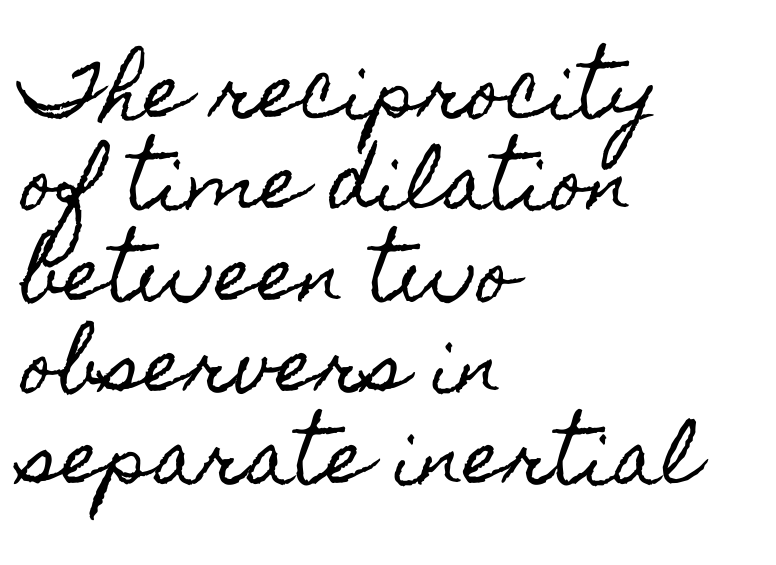
Think of a printed novel: that variable character pitch is what you see here. Caption: standard tracking, unaltered. Descender tails drop into unmarked territory. Horizontal alignment here is leftward, the default for most running prose.
